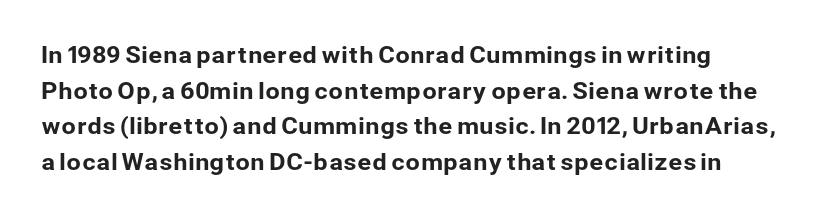
These lines sit exactly where default settings would place them. Letters rest on an invisible, unmarked baseline. When letters stand straight like this, we call the style roman or upright. No extra tracking has been applied to these lines.
